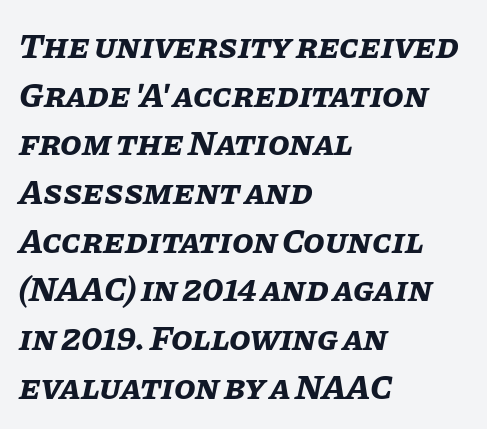
Vertically, the passage feels balanced, rows spaced as you'd expect. Emphasis by weight is at full strength: bold. Honestly, the letter spacing is just normal — you wouldn't notice it. Where is the straight margin? On the left. Is this a fixed-width face? No — the glyphs have proportional, varying widths.
